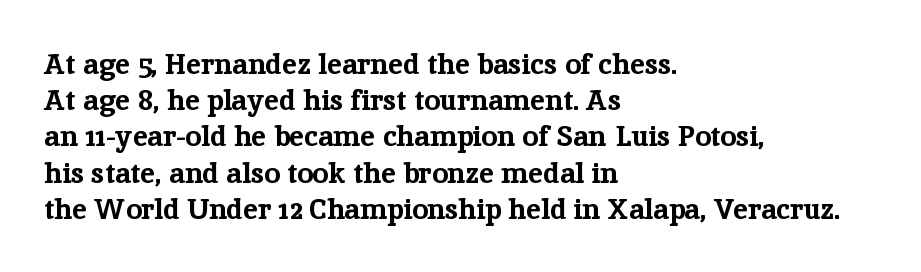
Q: Is the text bold? A: Yes.
Q: Is the text italic (slanted)? A: No, it is upright.
Q: Is the typeface a serif or a sans-serif typeface? A: Serif.
Q: Is the text underlined? A: No.
Q: How is the paragraph aligned? A: Left-aligned.
Q: Is the spacing between letters normal or unusually wide? A: Normal.
Q: Is the spacing between lines tight, normal or loose? A: Normal.
Q: Width (condensed, normal, or wide)? A: Normal.
Q: Stroke contrast? A: Low.
Q: x-height? A: Medium.
Q: Monospaced? A: No.
